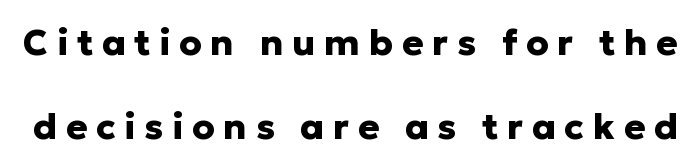
{"serif": "no", "italic": "no", "bold": "yes", "weight": "heavy", "width": "normal", "stroke_contrast": "low", "x_height": "medium", "monospaced": "no", "underline": "no", "line_spacing": "loose", "line_spacing_ratio": 2.33, "letter_spacing": "wide", "letter_spacing_em": 0.24, "glyph_px": 36}
